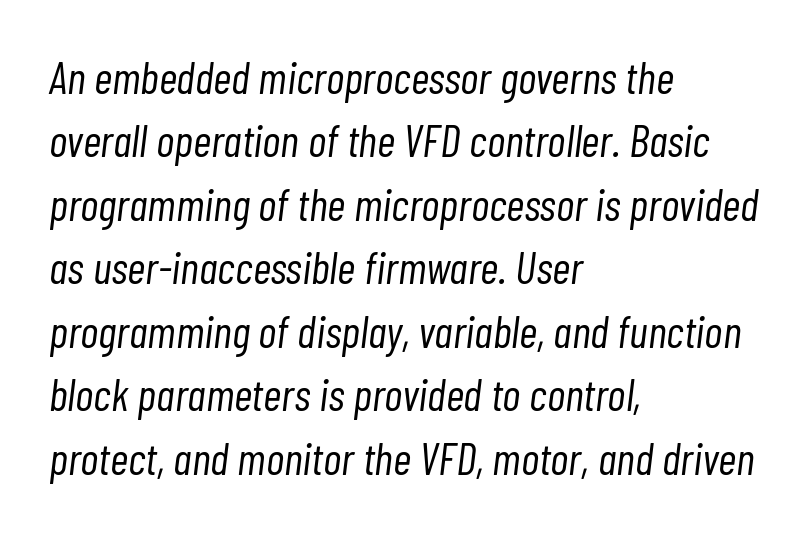
The image shows 45 px light, condensed type, italic (leaning right); set left-aligned, normal line spacing (1.41x), normal letter spacing, not underlined; low stroke contrast and a medium x-height.
